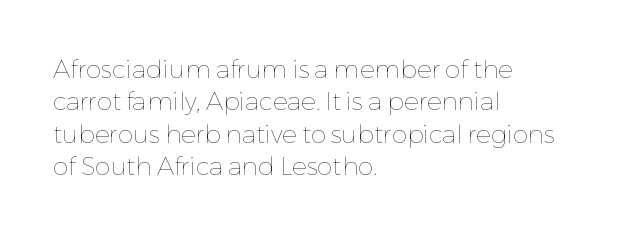
The words here are not underlined. Whoever set this chose a conventional vertical rhythm. Honestly, the letter spacing is just normal — you wouldn't notice it. Tall strokes in this sample are plumb rather than angled. Compared with a centered layout, this one pins lines to the left instead. The weight tops out at a normal text grade.
